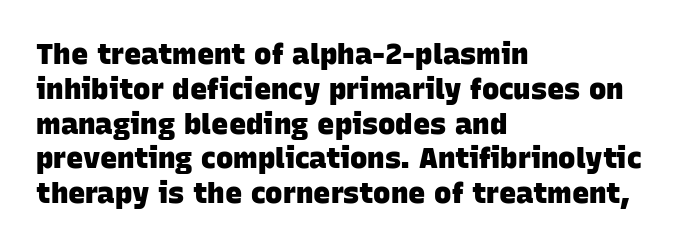
The image shows 29 px heavy sans-serif type; set left-aligned, line spacing 1.2x, normal letter spacing, not underlined; low stroke contrast and a large x-height.
